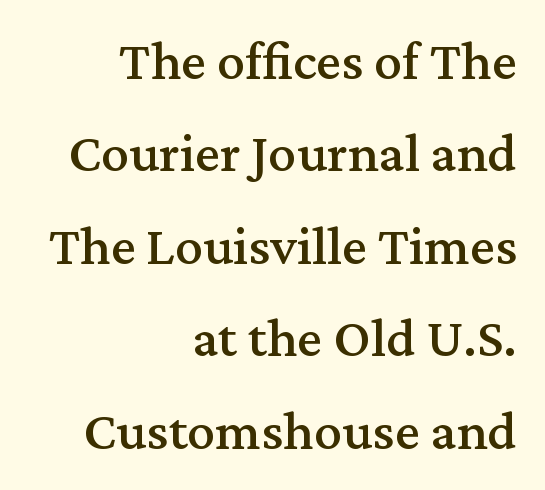
Q: Is the text italic (slanted)? A: No, it is upright.
Q: Is the typeface a serif or a sans-serif typeface? A: Serif.
Q: Is the text underlined? A: No.
Q: How is the paragraph aligned? A: Right-aligned.
Q: Is the spacing between letters normal or unusually wide? A: Normal.
Q: Is the spacing between lines tight, normal or loose? A: Normal.
Q: Width (condensed, normal, or wide)? A: Normal.
Q: Stroke contrast? A: Medium.
Q: x-height? A: Medium.
Q: Monospaced? A: No.
